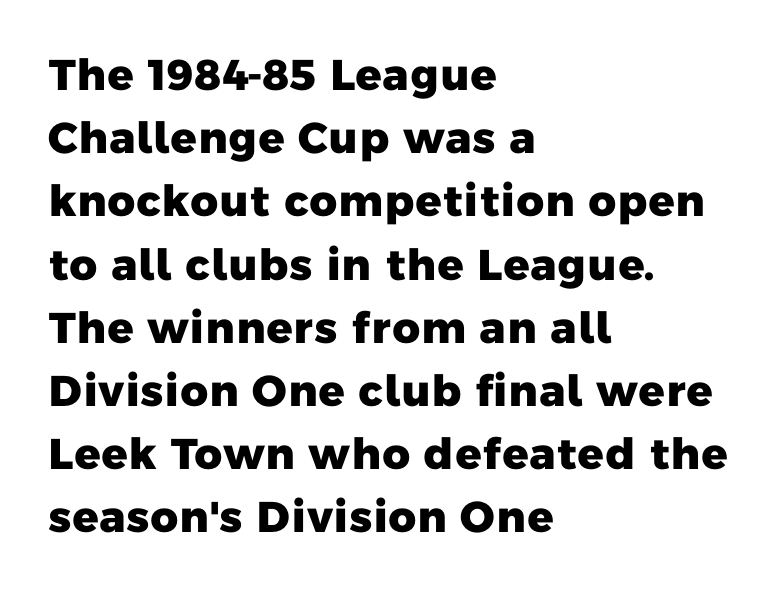
The image shows 43 px heavy sans-serif type; set left-aligned, normal line spacing (1.47x), normal letter spacing, not underlined; low stroke contrast and a medium x-height.
